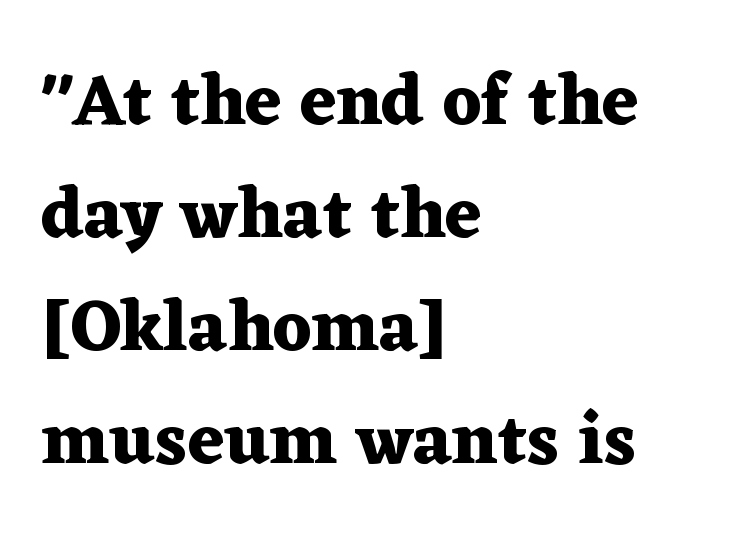
Notice how the passage keeps a crisp vertical edge on the left only. Plenty of ink on the page — the face is bold. A typesetter would mark this as roman, not italic. The face used here is rendered with its standard letterfit.
